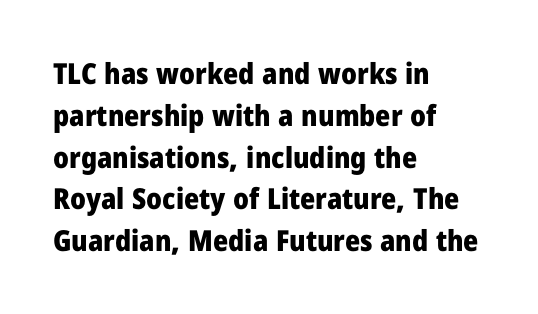
Q: Is the text bold? A: Yes.
Q: Is the text italic (slanted)? A: No, it is upright.
Q: Is the typeface a serif or a sans-serif typeface? A: Sans-serif.
Q: Is the text underlined? A: No.
Q: How is the paragraph aligned? A: Left-aligned.
Q: Is the spacing between letters normal or unusually wide? A: Normal.
Q: Is the spacing between lines tight, normal or loose? A: Normal.
Q: Width (condensed, normal, or wide)? A: Normal.
Q: Stroke contrast? A: Low.
Q: x-height? A: Medium.
Q: Monospaced? A: No.
